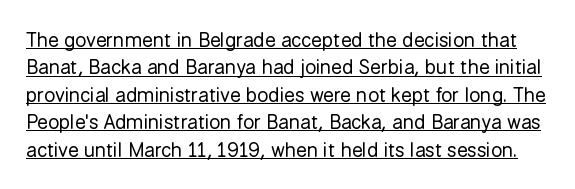
Q: Is the text bold? A: No.
Q: Is the text italic (slanted)? A: No, it is upright.
Q: Is the text underlined? A: Yes.
Q: Is the spacing between letters normal or unusually wide? A: Normal.
Q: Is the spacing between lines tight, normal or loose? A: Normal.
